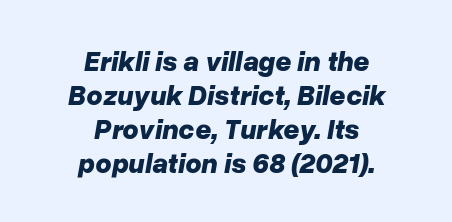
Q: Is the text bold? A: Yes.
Q: Is the text italic (slanted)? A: Yes, it leans right by about 10 degrees.
Q: Is the text underlined? A: No.
Q: How is the paragraph aligned? A: Centered.
Q: Is the spacing between letters normal or unusually wide? A: Normal.
Q: Width (condensed, normal, or wide)? A: Normal.
Q: Stroke contrast? A: Low.
Q: x-height? A: Medium.
Q: Monospaced? A: No.
